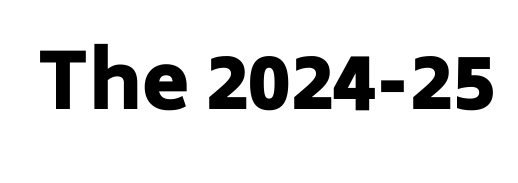
The image shows 77 px heavy sans-serif type, upright; set normal letter spacing, not underlined; low stroke contrast and a medium x-height.
